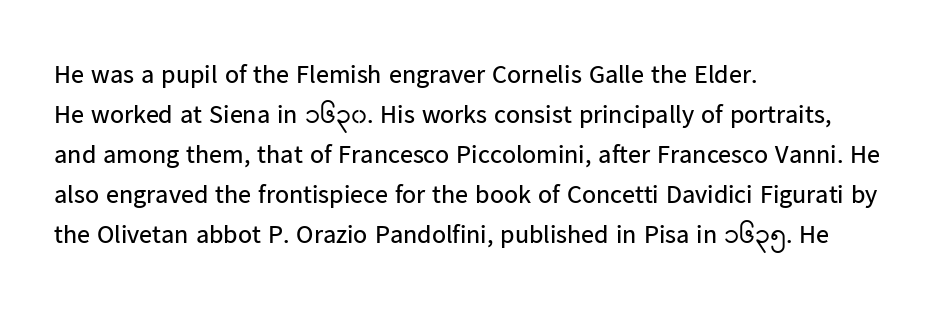
Descender tails drop into unmarked territory. Stroke mass is kept to a normal reading level or below. Default kerning and tracking; the words read as compact shapes. Teacher's note: observe the even left margin — that is flush-left alignment.
